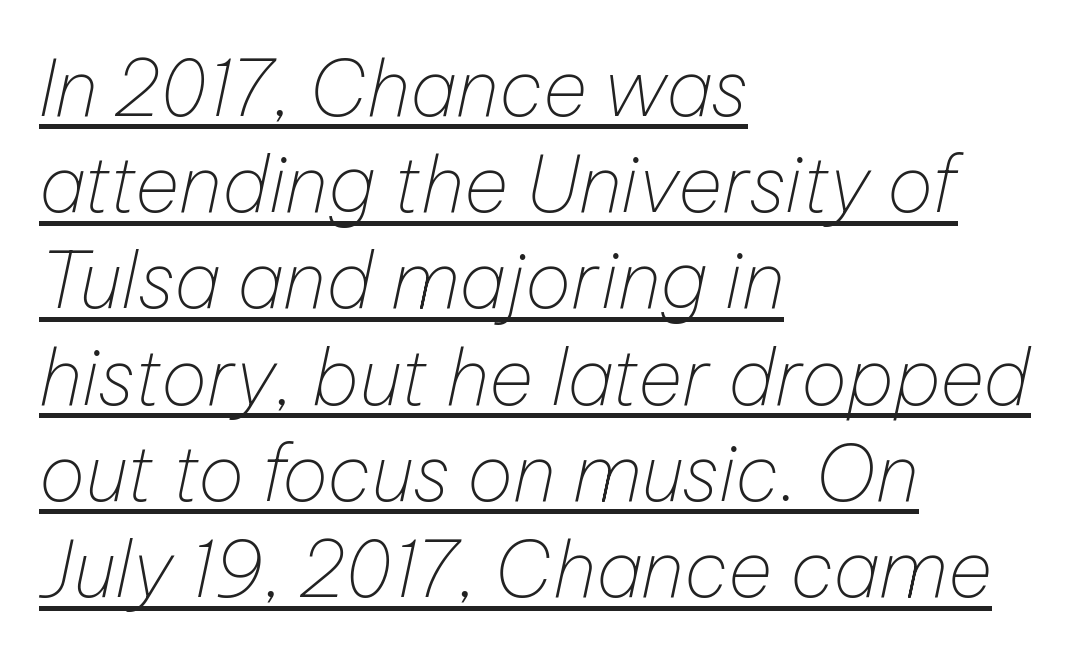
The image shows 77 px thin type, italic (leaning right); set left-aligned, normal line spacing (1.25x), normal letter spacing, underlined; low stroke contrast and a medium x-height.
